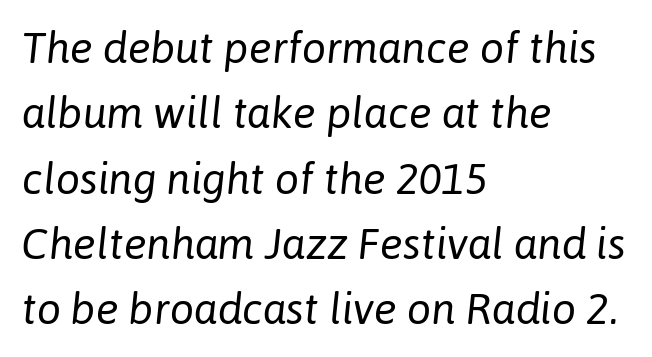
Q: Is the text bold? A: No.
Q: Is the text italic (slanted)? A: Yes, it leans right by about 6 degrees.
Q: Is the text underlined? A: No.
Q: How is the paragraph aligned? A: Left-aligned.
Q: Is the spacing between letters normal or unusually wide? A: Normal.
Q: Is the spacing between lines tight, normal or loose? A: Normal.
Q: Width (condensed, normal, or wide)? A: Normal.
Q: Stroke contrast? A: Low.
Q: x-height? A: Medium.
Q: Monospaced? A: No.
